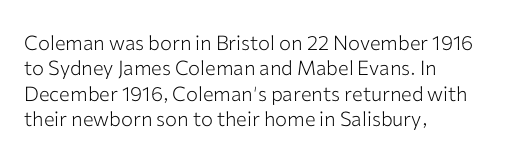
{"italic": "no", "bold": "no", "underline": "no", "align": "left", "line_spacing": "normal", "line_spacing_ratio": 1.27, "letter_spacing": "normal", "letter_spacing_em": 0.0, "glyph_px": 20}
